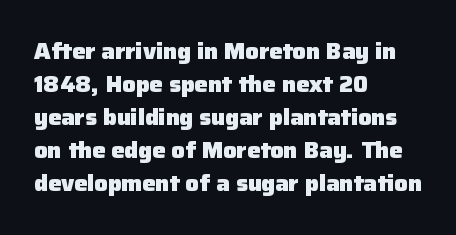
You'd pick this weight for a headline — it's a proper bold. The lettering holds an erect, upright posture throughout. Glance below the letters and you will spot only blank space. Layout note: lines flush left. Characters follow at the spacing the type designer built in. These lines sit exactly where default settings would place them.
